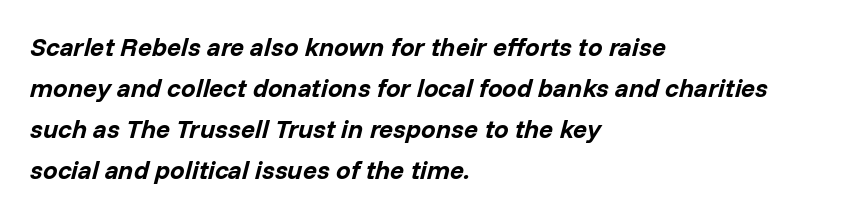
The image shows 26 px bold type, italic (leaning right); set left-aligned, normal line spacing (1.58x), normal letter spacing, not underlined.
